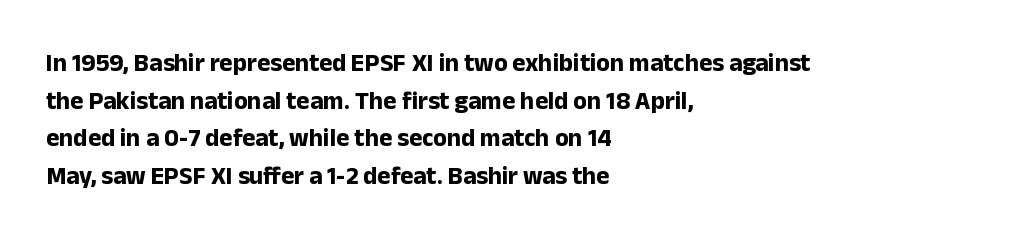
The image shows 25 px bold type, upright; set left-aligned, normal line spacing (1.51x), normal letter spacing, not underlined.
